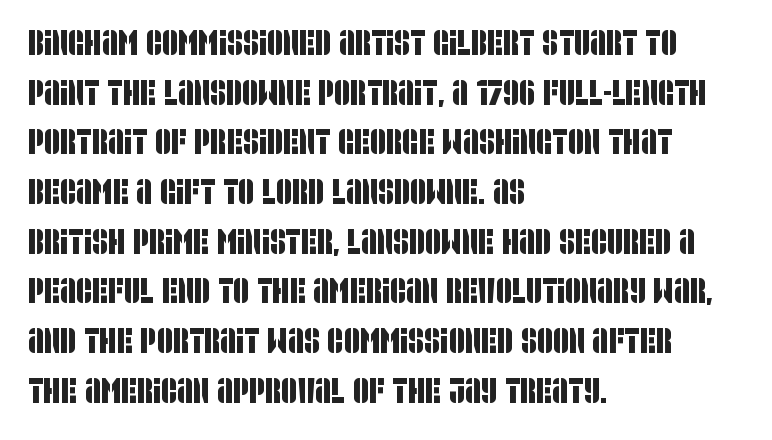
This sample has the flowing, uneven cadence of proportional lettering. The letterforms sit shoulder to shoulder at normal distance. Classification — sans serif. If you measured baseline to baseline, you'd find a middling distance. Any mark beneath the type? The region is blank.
